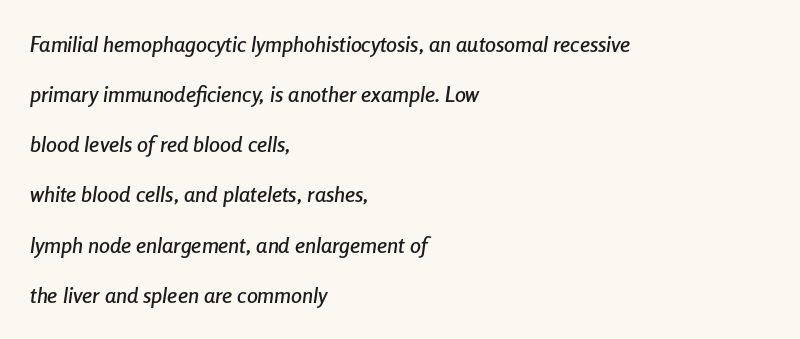
{"italic": "yes", "lean": "right", "slant_degrees": 8, "underline": "no", "align": "left", "line_spacing": "loose", "line_spacing_ratio": 2.28, "letter_spacing": "normal", "letter_spacing_em": 0.0, "glyph_px": 22}
